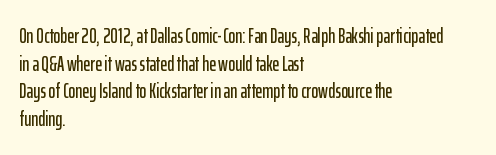
Q: Is the text italic (slanted)? A: No, it is upright.
Q: Is the text underlined? A: No.
Q: How is the paragraph aligned? A: Left-aligned.
Q: Is the spacing between letters normal or unusually wide? A: Normal.
Q: Is the spacing between lines tight, normal or loose? A: Normal.
